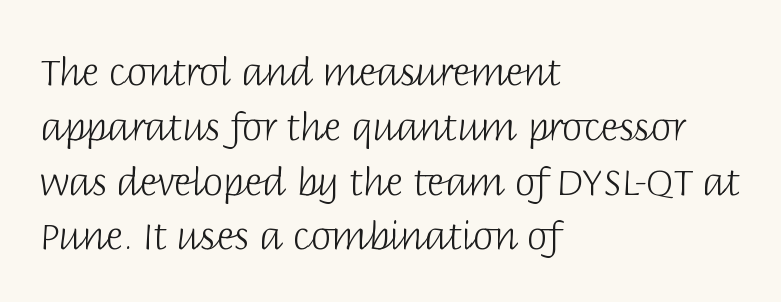
The image shows 37 px light sans-serif type, upright; set left-aligned, normal line spacing (1.48x), normal letter spacing, not underlined; low stroke contrast and a large x-height.
